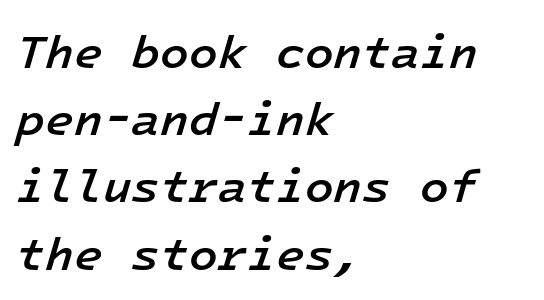
The image shows 47 px semibold type, italic (leaning right), monospaced; set left-aligned, normal line spacing (1.43x), normal letter spacing, not underlined; low stroke contrast and a medium x-height.
